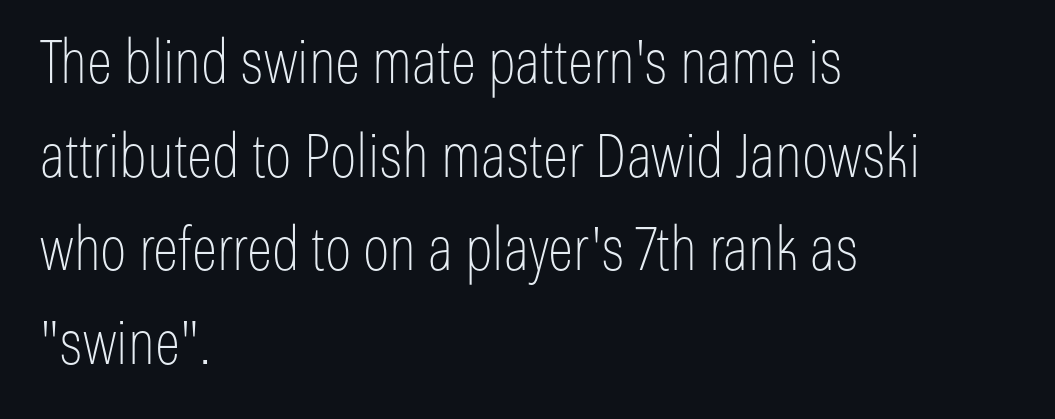
The image shows 60 px thin, condensed sans-serif type, upright; set left-aligned, normal line spacing (1.56x), normal letter spacing, not underlined; low stroke contrast and a medium x-height.
